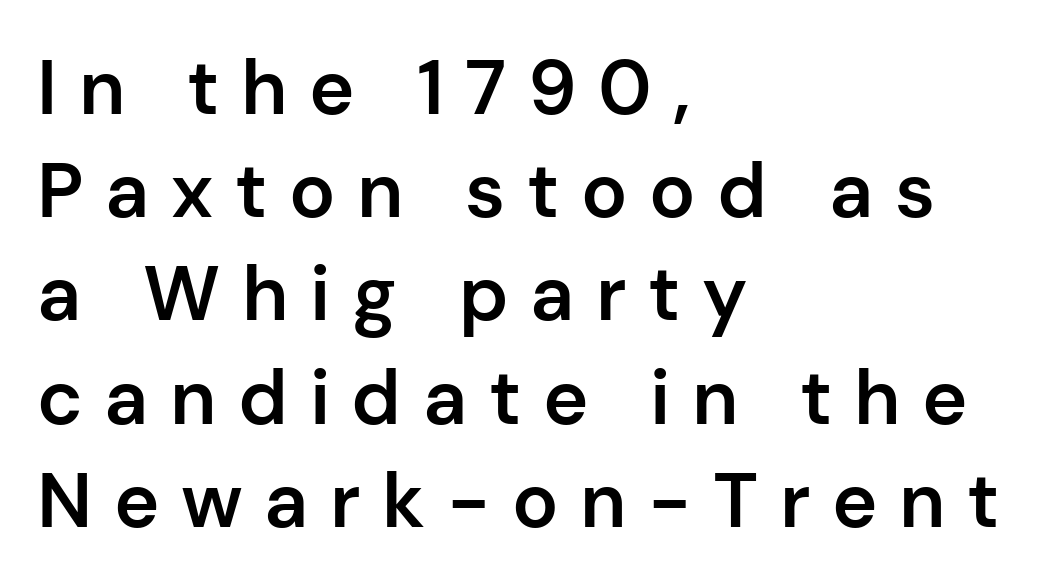
{"serif": "no", "italic": "no", "bold": "semi", "weight": "semibold", "width": "normal", "stroke_contrast": "low", "x_height": "medium", "monospaced": "no", "underline": "no", "align": "left", "line_spacing": "normal", "line_spacing_ratio": 1.34, "letter_spacing": "wide", "letter_spacing_em": 0.28, "glyph_px": 77}
